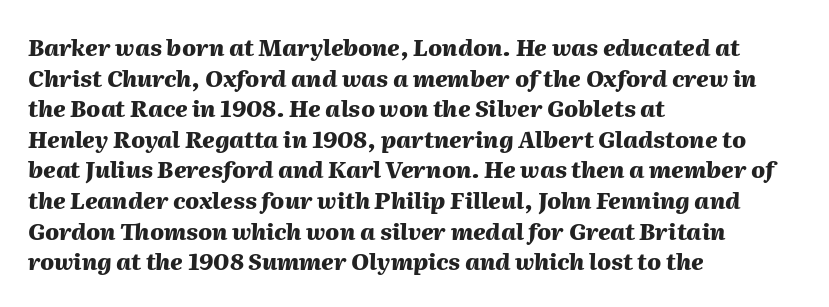
Q: Is the text bold? A: Yes.
Q: Is the text italic (slanted)? A: Yes, it leans right by about 2 degrees.
Q: Is the text underlined? A: No.
Q: How is the paragraph aligned? A: Left-aligned.
Q: Is the spacing between letters normal or unusually wide? A: Normal.
Q: Is the spacing between lines tight, normal or loose? A: Normal.
